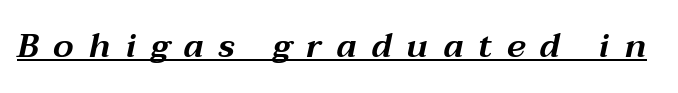
Compared with ordinary roman type, these characters are visibly tilted. These lines are rendered in a variable-pitch font. Characters follow at a spacing far wider than the type designer built in. Every word sits above its own underline.
